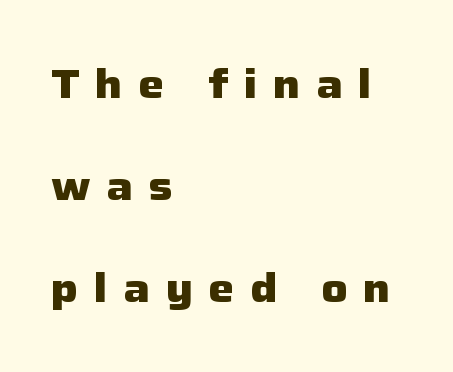
{"serif": "no", "italic": "no", "bold": "yes", "weight": "heavy", "width": "normal", "stroke_contrast": "low", "x_height": "medium", "monospaced": "no", "underline": "no", "align": "left", "line_spacing": "loose", "line_spacing_ratio": 2.49, "letter_spacing": "wide", "letter_spacing_em": 0.38, "glyph_px": 41}
